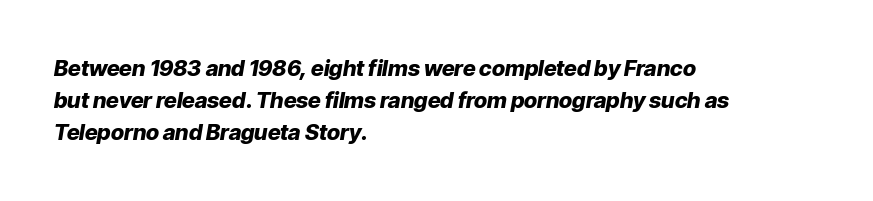
The image shows 22 px bold type, italic (leaning right); set left-aligned, normal line spacing (1.46x), normal letter spacing, not underlined.
